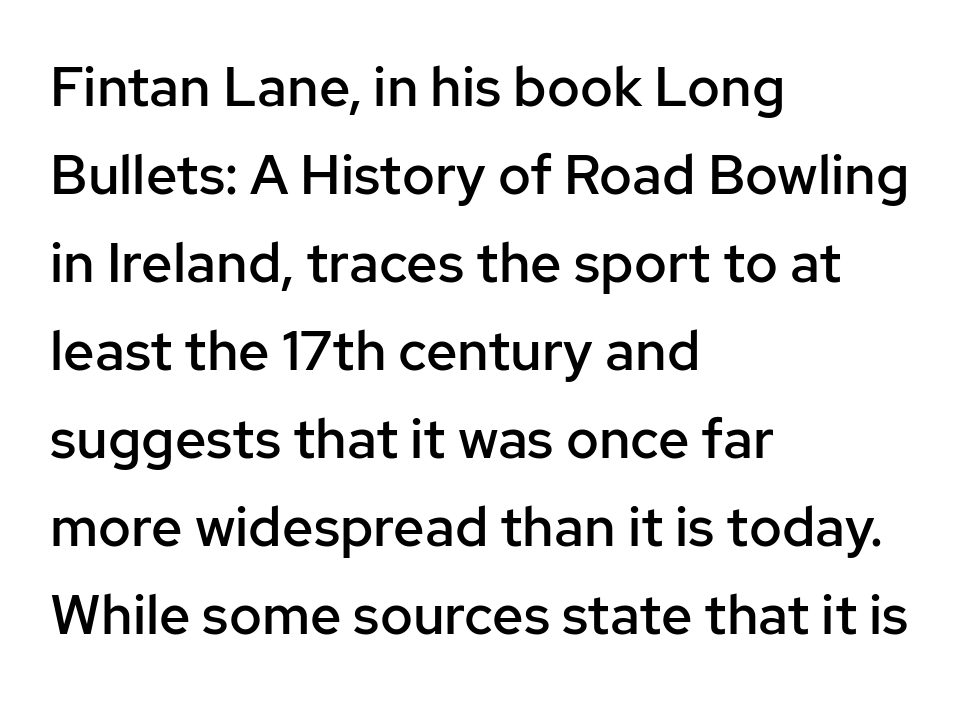
The image shows 55 px semibold sans-serif type, upright; set left-aligned, normal line spacing (1.6x), normal letter spacing, not underlined; low stroke contrast and a medium x-height.
